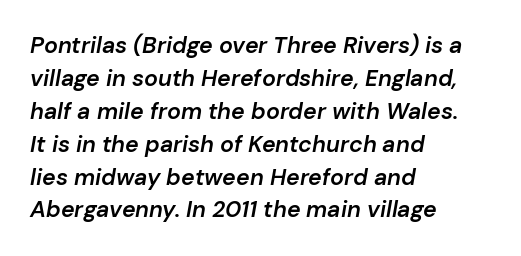
{"italic": "yes", "lean": "right", "slant_degrees": 10, "bold": "semi", "underline": "no", "align": "left", "line_spacing": "normal", "line_spacing_ratio": 1.43, "letter_spacing": "normal", "letter_spacing_em": 0.0, "glyph_px": 23}
